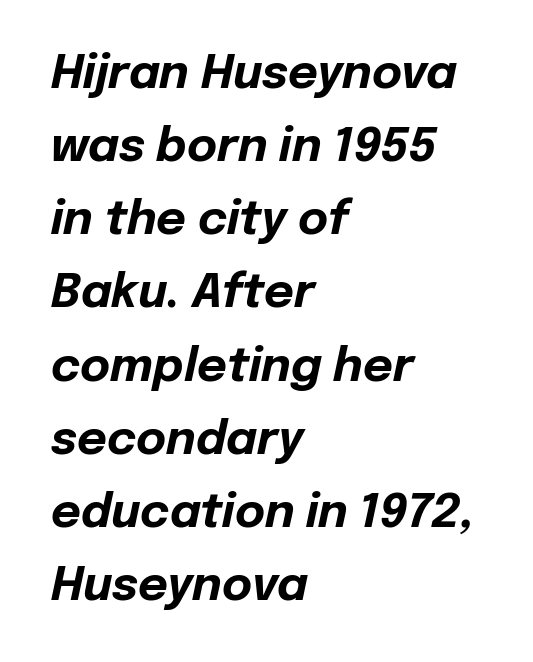
{"italic": "yes", "lean": "right", "slant_degrees": 12, "bold": "yes", "weight": "bold", "width": "normal", "stroke_contrast": "low", "x_height": "medium", "monospaced": "no", "underline": "no", "align": "left", "line_spacing": "normal", "line_spacing_ratio": 1.59, "letter_spacing": "normal", "letter_spacing_em": 0.0, "glyph_px": 46}
